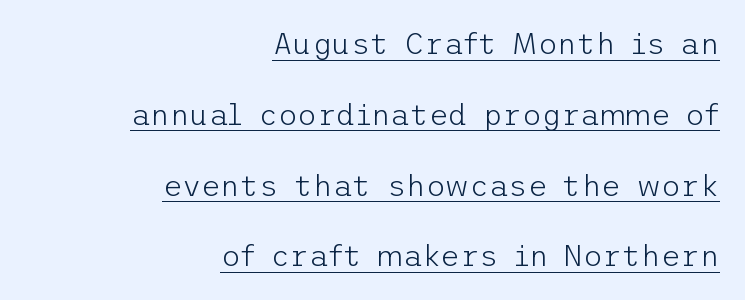
The image shows 30 px light sans-serif type, upright; set right-aligned, loose line spacing (2.36x), normal letter spacing, underlined; low stroke contrast and a medium x-height.
